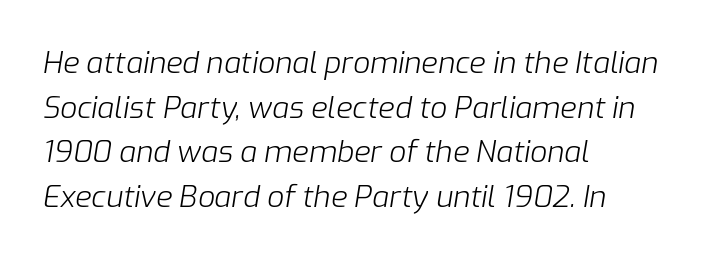
{"italic": "yes", "lean": "right", "slant_degrees": 9, "bold": "no", "weight": "light", "width": "normal", "stroke_contrast": "low", "x_height": "medium", "monospaced": "no", "underline": "no", "align": "left", "line_spacing": "normal", "line_spacing_ratio": 1.49, "letter_spacing": "normal", "letter_spacing_em": 0.0, "glyph_px": 30}
